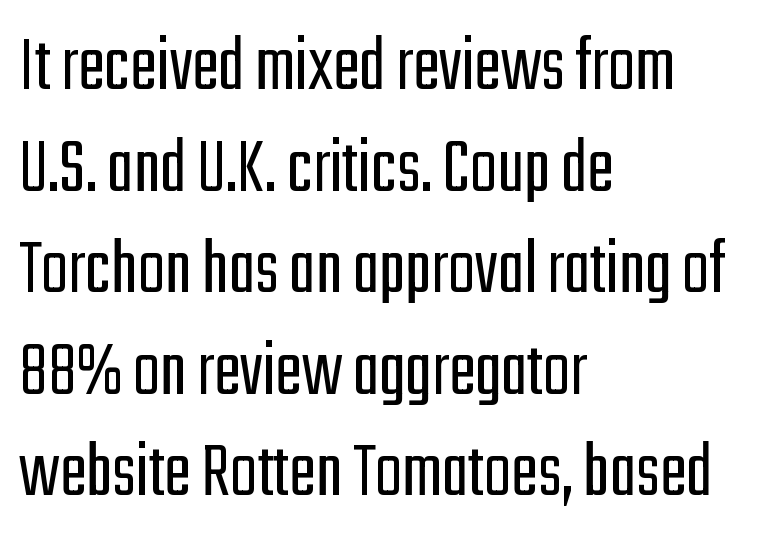
Q: Is the text bold? A: No.
Q: Is the text italic (slanted)? A: No, it is upright.
Q: Is the typeface a serif or a sans-serif typeface? A: Sans-serif.
Q: Is the text underlined? A: No.
Q: How is the paragraph aligned? A: Left-aligned.
Q: Is the spacing between letters normal or unusually wide? A: Normal.
Q: Is the spacing between lines tight, normal or loose? A: Normal.
Q: Width (condensed, normal, or wide)? A: Condensed.
Q: Stroke contrast? A: Low.
Q: x-height? A: Medium.
Q: Monospaced? A: No.
